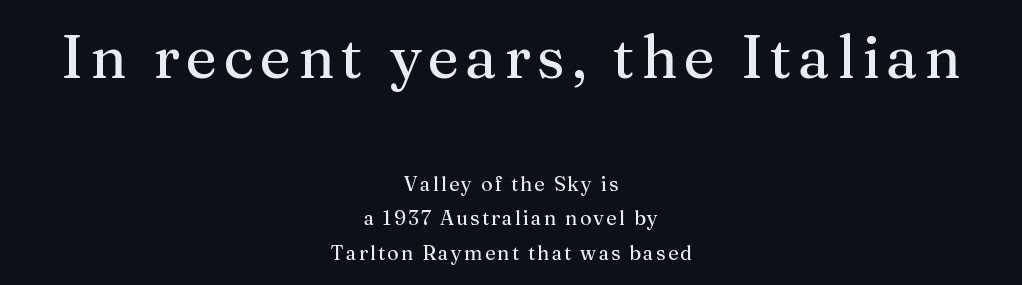
{"serif": "yes", "italic": "no", "bold": "no", "weight": "regular", "width": "normal", "stroke_contrast": "medium", "x_height": "medium", "monospaced": "no", "underline": "no", "align": "center", "line_spacing_ratio": 1.73, "larger_block": "first", "size_ratio": 3.0, "glyph_px": 60}
